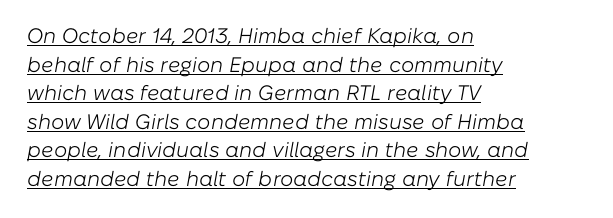
Tall strokes in this sample are angled rather than plumb. Vertical stems look standard width or narrower in stroke. Teacher's note: observe the even left margin — that is flush-left alignment. Honestly, the letter spacing is just normal — you wouldn't notice it. A baseline rule has been typeset under these characters.
